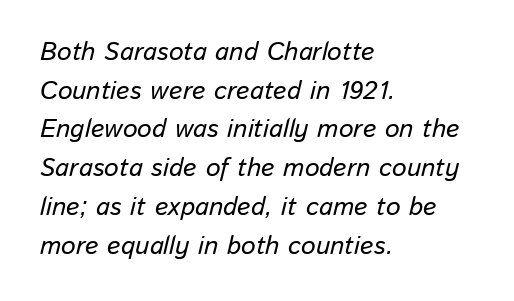
The image shows 26 px text type, italic (leaning right); set left-aligned, normal line spacing (1.49x), normal letter spacing, not underlined.
